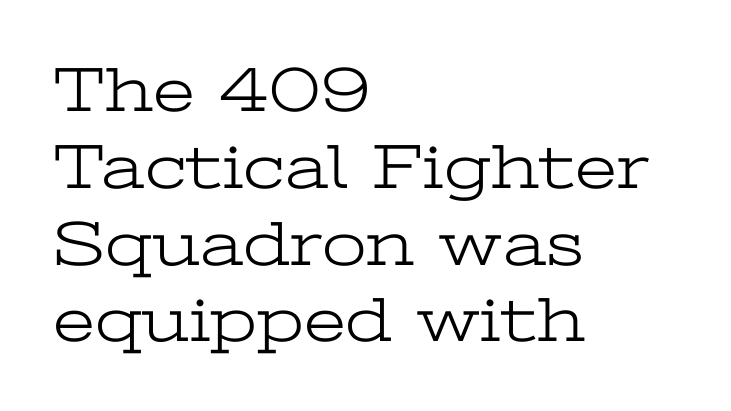
The image shows 64 px light, wide serif type, upright; set left-aligned, line spacing 1.2x, normal letter spacing, not underlined; low stroke contrast and a medium x-height.
